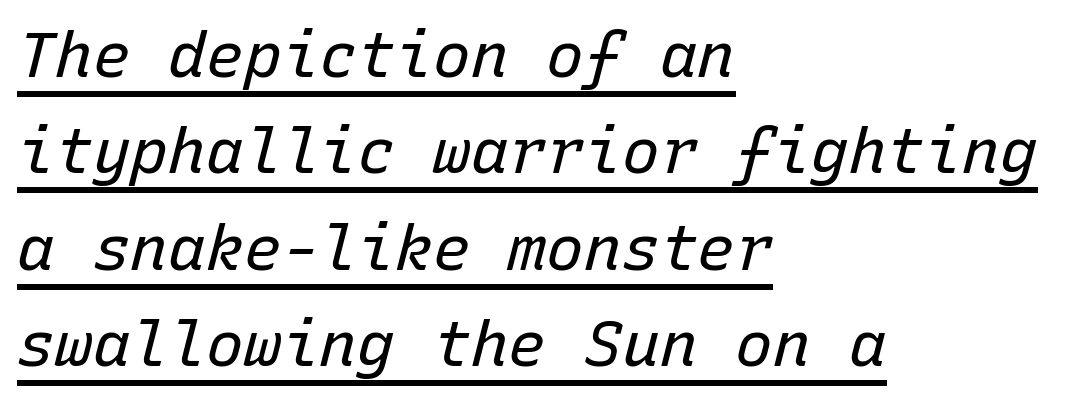
The rendering uses typewriter-style spacing with identical character cells. The text block is weighted toward the left margin, trailing off unevenly rightward. No letter is thick-stroked: the sample isn't bold. A normal amount of white space separates one row of letters from the next. Glyph-to-glyph distance matches everyday printed text.
